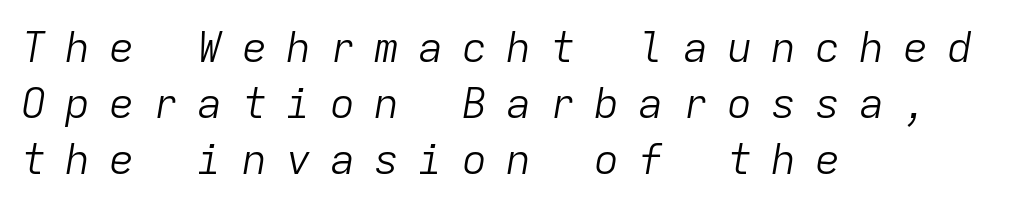
The image shows 42 px light type, italic (leaning right), monospaced; set left-aligned, normal line spacing (1.33x), unusually wide letter spacing (+0.45 em), not underlined; low stroke contrast and a medium x-height.
